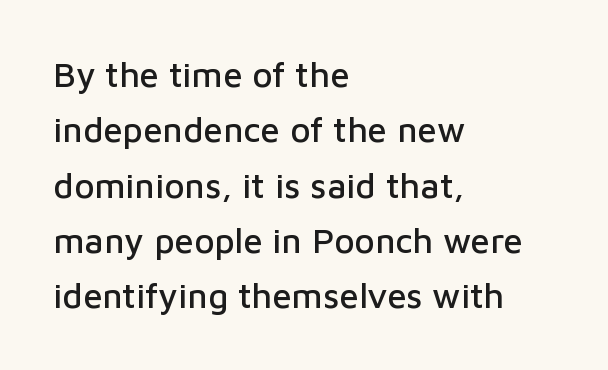
{"serif": "no", "italic": "no", "width": "normal", "stroke_contrast": "low", "x_height": "medium", "monospaced": "no", "underline": "no", "align": "left", "line_spacing": "normal", "line_spacing_ratio": 1.58, "letter_spacing": "normal", "letter_spacing_em": 0.0, "glyph_px": 35}
